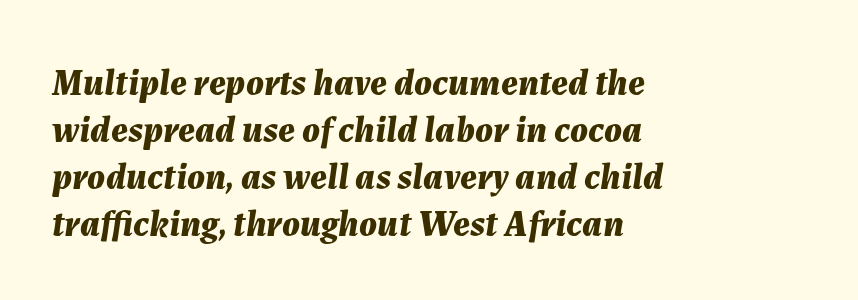
{"italic": "yes", "lean": "right", "slant_degrees": 7, "bold": "yes", "weight": "bold", "width": "normal", "stroke_contrast": "medium", "x_height": "medium", "monospaced": "no", "underline": "no", "align": "left", "line_spacing": "normal", "line_spacing_ratio": 1.27, "letter_spacing": "normal", "letter_spacing_em": 0.0, "glyph_px": 37}
